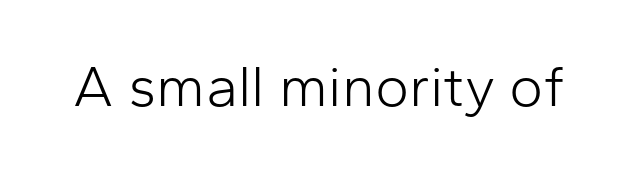
Serif or sans? Sans — the stroke terminals are bare. Has an underline been added? It has not. Do the characters align in a grid? No, the font is proportional. The type sits square on the baseline with zero lean. In terms of letterspacing, this is plain default setting.
